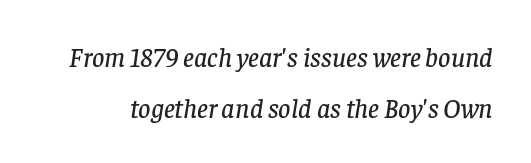
Q: Is the text italic (slanted)? A: Yes, it leans right by about 8 degrees.
Q: Is the text underlined? A: No.
Q: Is the spacing between letters normal or unusually wide? A: Normal.
Q: Is the spacing between lines tight, normal or loose? A: Loose.
